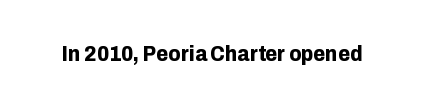
The image shows 22 px bold type, upright; set normal letter spacing, not underlined.
